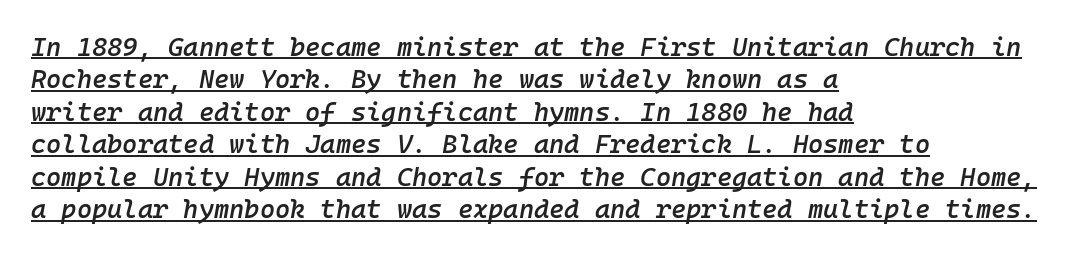
Inter-character spacing is left at the font's built-in metrics. Caption: multi-line text, flush left, ragged right. The string is rendered with underlining switched on. Regular leading. Style check: oblique.
